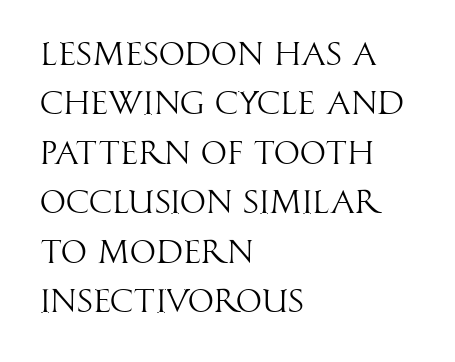
The image shows 33 px light, condensed sans-serif type, upright; set left-aligned, normal line spacing (1.5x), normal letter spacing, not underlined; high stroke contrast and a large x-height.
